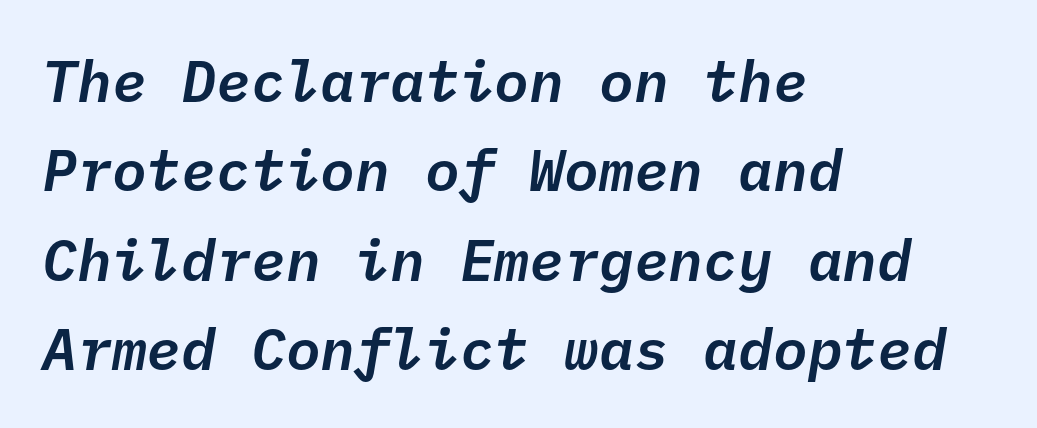
The image shows 58 px text type, italic (leaning right), monospaced; set left-aligned, normal line spacing (1.54x), normal letter spacing, not underlined; low stroke contrast and a medium x-height.
